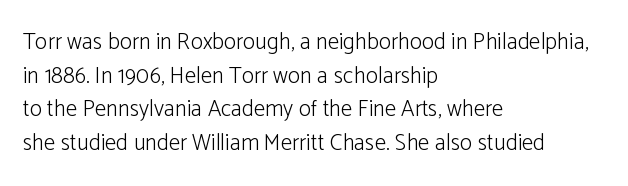
{"italic": "no", "bold": "no", "underline": "no", "align": "left", "line_spacing": "normal", "line_spacing_ratio": 1.46, "letter_spacing": "normal", "letter_spacing_em": 0.0, "glyph_px": 23}
